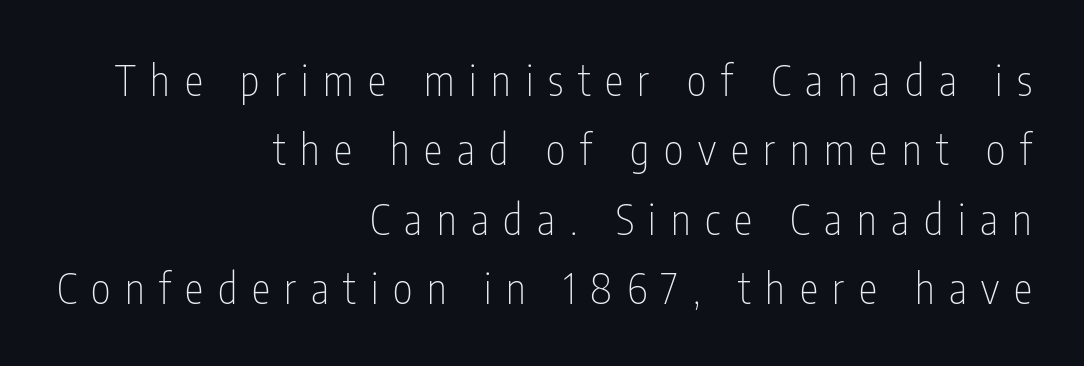
Q: Is the text bold? A: No.
Q: Is the text italic (slanted)? A: No, it is upright.
Q: Is the typeface a serif or a sans-serif typeface? A: Sans-serif.
Q: Is the text underlined? A: No.
Q: How is the paragraph aligned? A: Right-aligned.
Q: Is the spacing between letters normal or unusually wide? A: Unusually wide.
Q: Is the spacing between lines tight, normal or loose? A: Normal.
Q: Width (condensed, normal, or wide)? A: Condensed.
Q: Stroke contrast? A: Low.
Q: x-height? A: Medium.
Q: Monospaced? A: No.
